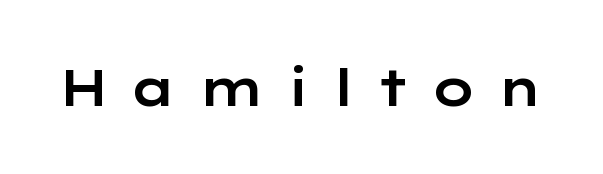
You could only call the tracking loose — the letters float apart. Rule under the text: the space is simply empty. Serifs: no, the terminals of the letterforms are clean. Nope, not italic — everything's standing straight. Here the designer chose a conventional face with non-uniform glyph widths.
